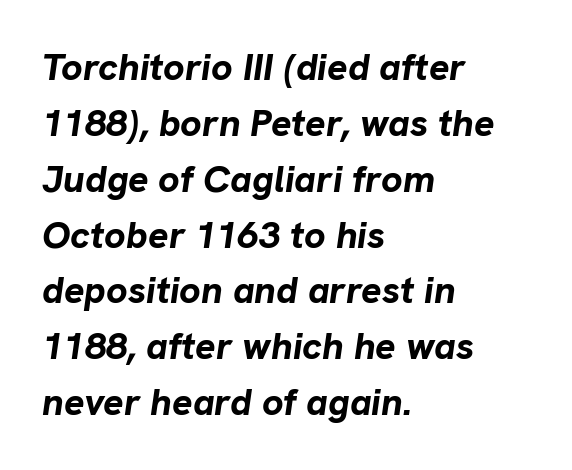
Q: Is the text bold? A: Yes.
Q: Is the text italic (slanted)? A: Yes, it leans right by about 8 degrees.
Q: Is the text underlined? A: No.
Q: How is the paragraph aligned? A: Left-aligned.
Q: Is the spacing between letters normal or unusually wide? A: Normal.
Q: Is the spacing between lines tight, normal or loose? A: Normal.
Q: Width (condensed, normal, or wide)? A: Normal.
Q: Stroke contrast? A: Low.
Q: x-height? A: Medium.
Q: Monospaced? A: No.
